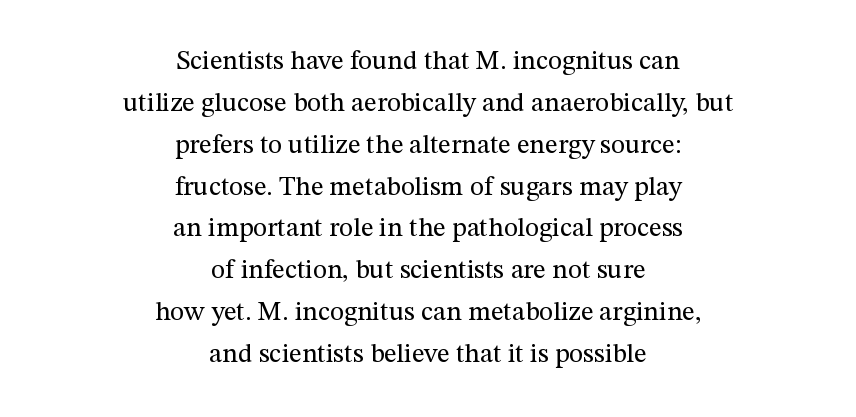
{"italic": "no", "bold": "no", "underline": "no", "align": "center", "line_spacing": "normal", "line_spacing_ratio": 1.55, "letter_spacing": "normal", "letter_spacing_em": 0.0, "glyph_px": 27}
